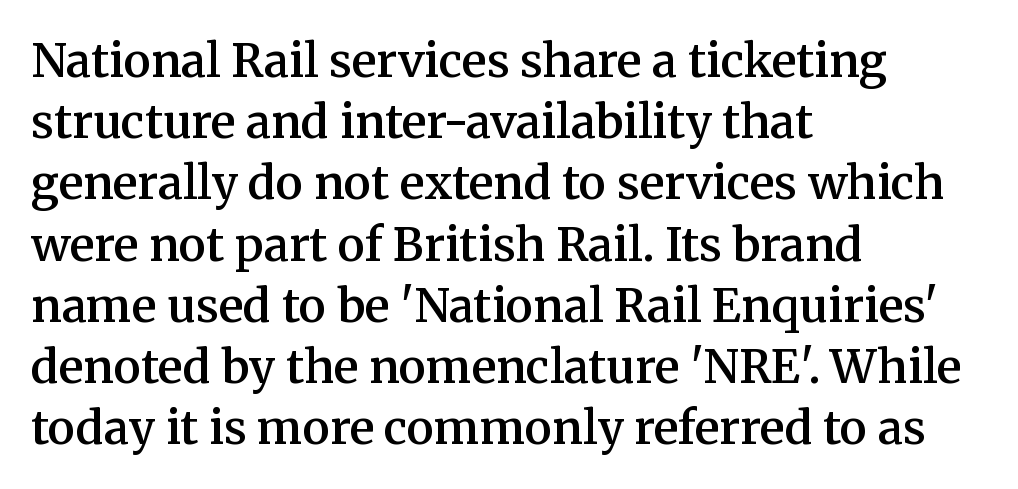
Leftover space on each line is placed entirely after the last word. In terms of letterspacing, this is plain default setting. Are there feet on the stems? There are — it's a serif. A typesetter would mark this as roman, not italic. Regular leading. Spacing verdict: proportional, widths tailored to each character.
